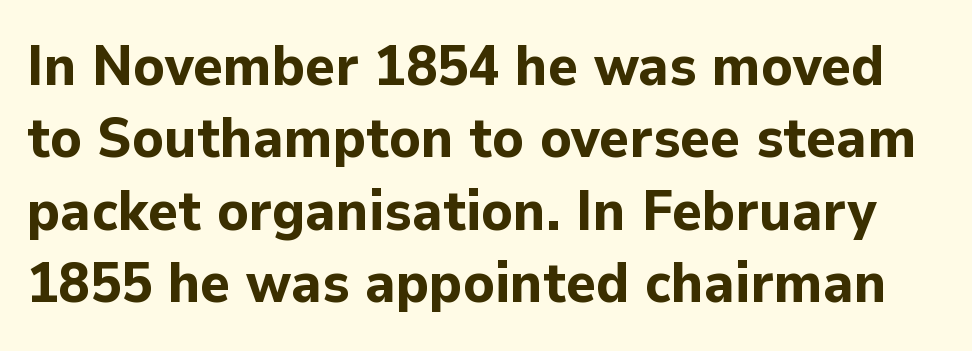
Q: Is the text bold? A: Yes.
Q: Is the text italic (slanted)? A: No, it is upright.
Q: Is the typeface a serif or a sans-serif typeface? A: Sans-serif.
Q: Is the text underlined? A: No.
Q: Is the spacing between letters normal or unusually wide? A: Normal.
Q: Is the spacing between lines tight, normal or loose? A: Normal.
Q: Width (condensed, normal, or wide)? A: Normal.
Q: Stroke contrast? A: Low.
Q: x-height? A: Medium.
Q: Monospaced? A: No.
